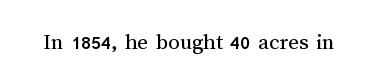
{"italic": "no", "bold": "no", "underline": "no", "letter_spacing": "normal", "letter_spacing_em": 0.0, "glyph_px": 23}
